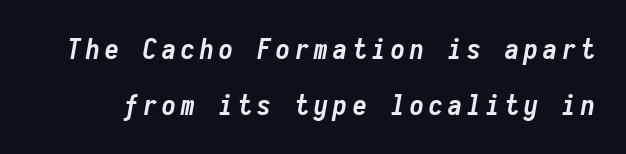
{"italic": "yes", "lean": "right", "slant_degrees": 10, "bold": "yes", "weight": "semibold", "width": "condensed", "stroke_contrast": "low", "x_height": "medium", "monospaced": "yes", "underline": "no", "line_spacing": "loose", "line_spacing_ratio": 2.0, "glyph_px": 28}
